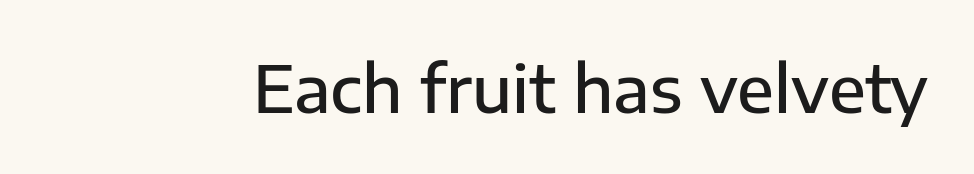
The image shows 65 px semibold sans-serif type, upright; set normal letter spacing, not underlined; low stroke contrast and a medium x-height.
